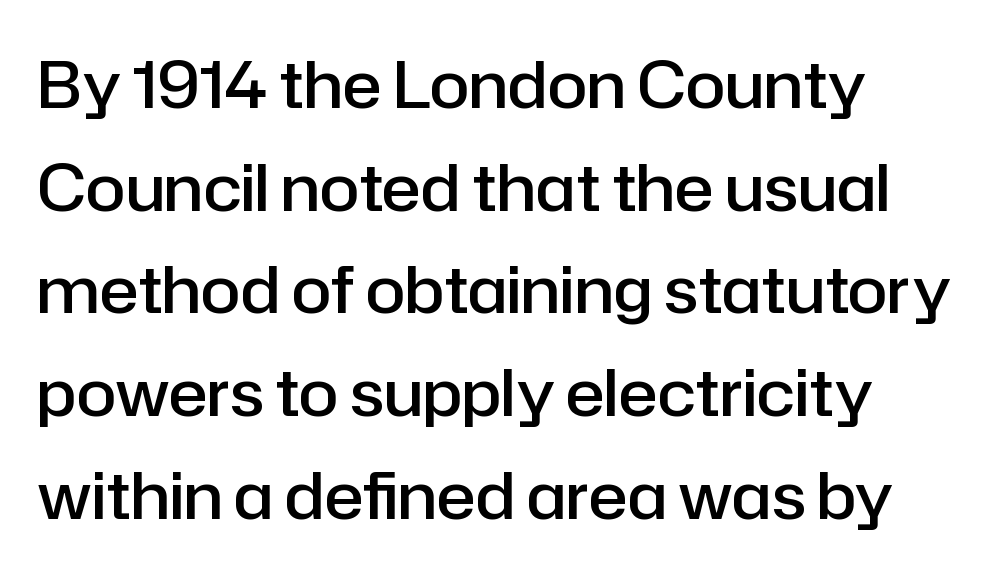
{"serif": "no", "italic": "no", "bold": "semi", "weight": "semibold", "width": "normal", "stroke_contrast": "low", "x_height": "medium", "monospaced": "no", "underline": "no", "align": "left", "line_spacing": "normal", "line_spacing_ratio": 1.58, "letter_spacing": "normal", "letter_spacing_em": 0.0, "glyph_px": 65}
